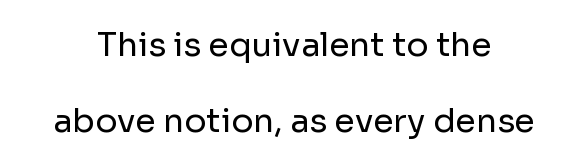
The image shows 33 px regular-weight sans-serif type, upright; set centered, loose line spacing (2.31x), normal letter spacing, not underlined; low stroke contrast and a medium x-height.
